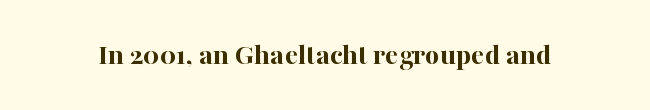
Q: Is the text bold? A: Yes.
Q: Is the text italic (slanted)? A: No, it is upright.
Q: Is the typeface a serif or a sans-serif typeface? A: Serif.
Q: Is the text underlined? A: No.
Q: Is the spacing between letters normal or unusually wide? A: Normal.
Q: Width (condensed, normal, or wide)? A: Normal.
Q: Stroke contrast? A: High.
Q: x-height? A: Medium.
Q: Monospaced? A: No.
